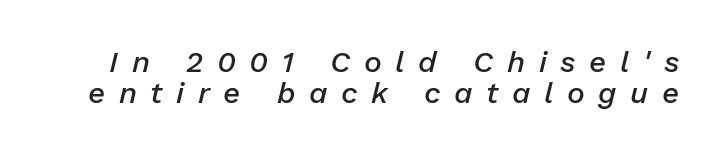
Nobody drew a line under any word here. You could not count columns in this text — the font is proportionally spaced. As a designer I'd log this as weight 600, semibold. The designer dialed line spacing down below the default. Loose tracking; the words dissolve into strings of separated letters. Rendered with sloped, italic letterforms.
